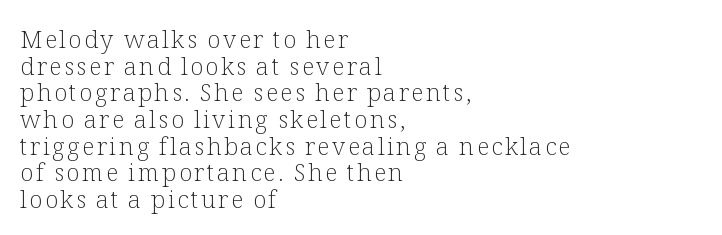
Q: Is the text bold? A: No.
Q: Is the text italic (slanted)? A: No, it is upright.
Q: Is the text underlined? A: No.
Q: How is the paragraph aligned? A: Left-aligned.
Q: Is the spacing between lines tight, normal or loose? A: Tight.
